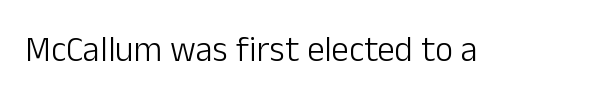
The image shows 35 px light sans-serif type, upright; set normal letter spacing, not underlined; low stroke contrast and a medium x-height.
